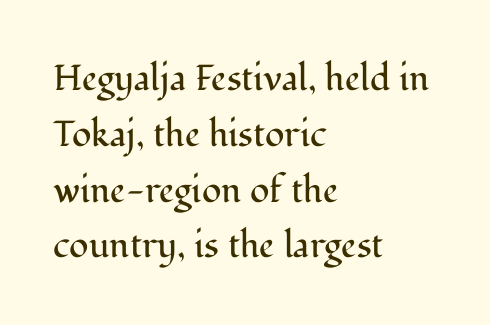
The image shows 36 px regular-weight serif type, upright; set left-aligned, normal line spacing (1.55x), normal letter spacing, not underlined; medium stroke contrast and a medium x-height.
